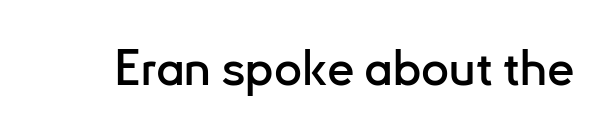
Q: Is the text italic (slanted)? A: No, it is upright.
Q: Is the typeface a serif or a sans-serif typeface? A: Sans-serif.
Q: Is the text underlined? A: No.
Q: Is the spacing between letters normal or unusually wide? A: Normal.
Q: Width (condensed, normal, or wide)? A: Normal.
Q: Stroke contrast? A: Low.
Q: x-height? A: Small.
Q: Monospaced? A: No.
